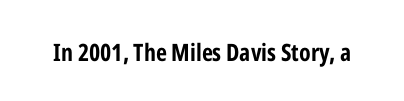
What stands out about the letter spacing? Nothing — it is the standard amount. Upright lettering throughout. Bold? Absolutely — the strokes are thick and heavy. The glyphs are unaccompanied by any horizontal stroke below them.
